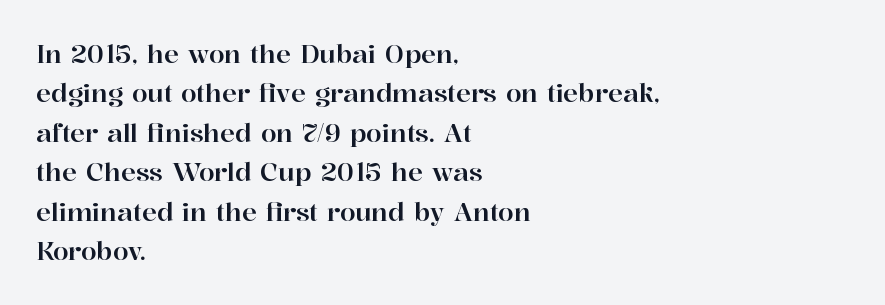
Q: Is the text italic (slanted)? A: No, it is upright.
Q: Is the text underlined? A: No.
Q: How is the paragraph aligned? A: Left-aligned.
Q: Is the spacing between letters normal or unusually wide? A: Normal.
Q: Is the spacing between lines tight, normal or loose? A: Normal.
